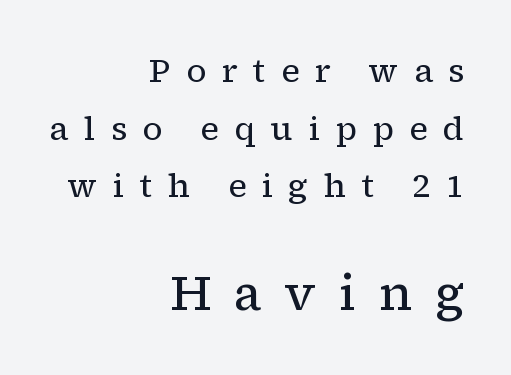
The image shows 49 px regular-weight serif type, upright; set right-aligned, line spacing 1.75x, unusually wide letter spacing (+0.46 em), not underlined; the second (bottom) block is 1.48x larger; low stroke contrast and a medium x-height.
